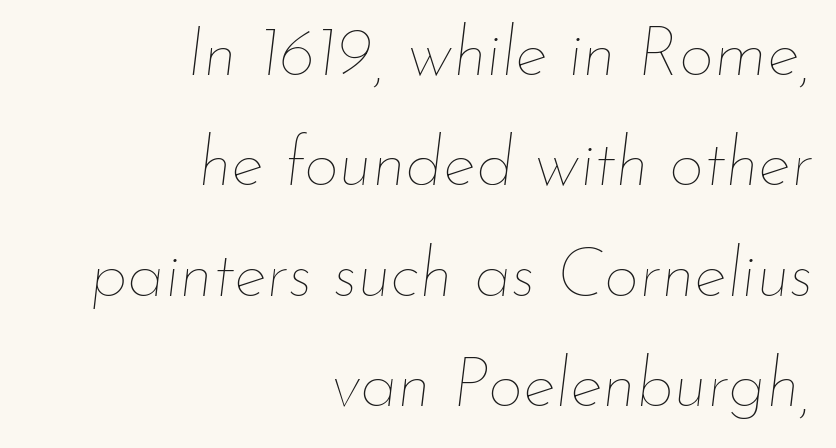
Q: Is the text bold? A: No.
Q: Is the text italic (slanted)? A: Yes, it leans right by about 7 degrees.
Q: Is the text underlined? A: No.
Q: How is the paragraph aligned? A: Right-aligned.
Q: Is the spacing between letters normal or unusually wide? A: Normal.
Q: Is the spacing between lines tight, normal or loose? A: Normal.
Q: Width (condensed, normal, or wide)? A: Normal.
Q: Stroke contrast? A: Low.
Q: x-height? A: Small.
Q: Monospaced? A: No.
